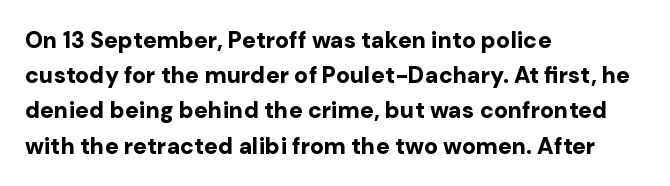
Q: Is the text bold? A: Yes.
Q: Is the text italic (slanted)? A: No, it is upright.
Q: Is the text underlined? A: No.
Q: How is the paragraph aligned? A: Left-aligned.
Q: Is the spacing between letters normal or unusually wide? A: Normal.
Q: Is the spacing between lines tight, normal or loose? A: Normal.
